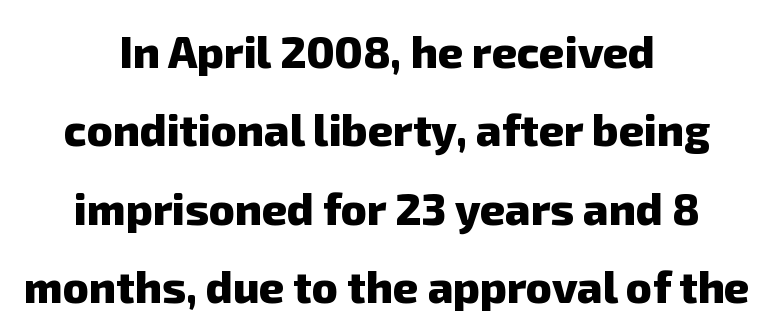
Q: Is the text bold? A: Yes.
Q: Is the typeface a serif or a sans-serif typeface? A: Sans-serif.
Q: Is the text underlined? A: No.
Q: How is the paragraph aligned? A: Centered.
Q: Is the spacing between letters normal or unusually wide? A: Normal.
Q: Width (condensed, normal, or wide)? A: Normal.
Q: Stroke contrast? A: Low.
Q: x-height? A: Medium.
Q: Monospaced? A: No.
